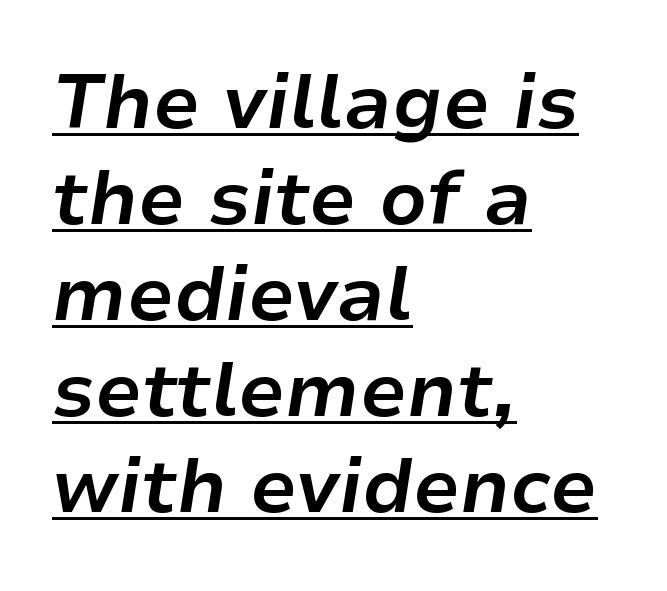
Q: Is the text bold? A: Yes.
Q: Is the text italic (slanted)? A: Yes, it leans right by about 9 degrees.
Q: Is the text underlined? A: Yes.
Q: How is the paragraph aligned? A: Left-aligned.
Q: Is the spacing between letters normal or unusually wide? A: Normal.
Q: Is the spacing between lines tight, normal or loose? A: Normal.
Q: Width (condensed, normal, or wide)? A: Normal.
Q: Stroke contrast? A: Low.
Q: x-height? A: Medium.
Q: Monospaced? A: No.
